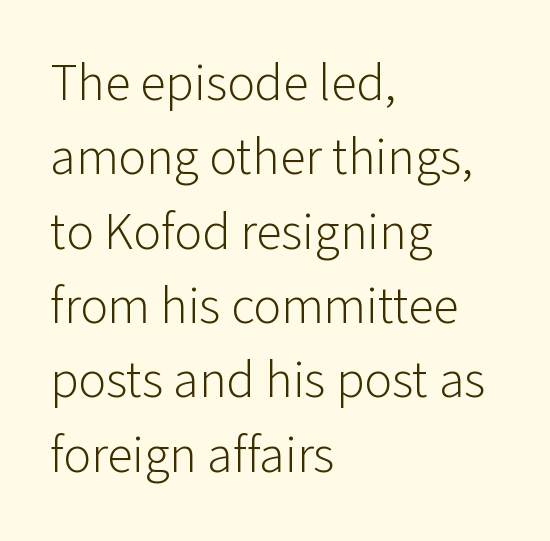
{"serif": "no", "italic": "no", "bold": "no", "weight": "light", "width": "normal", "stroke_contrast": "low", "x_height": "medium", "monospaced": "no", "underline": "no", "align": "left", "line_spacing": "normal", "line_spacing_ratio": 1.43, "letter_spacing": "normal", "letter_spacing_em": 0.0, "glyph_px": 52}
